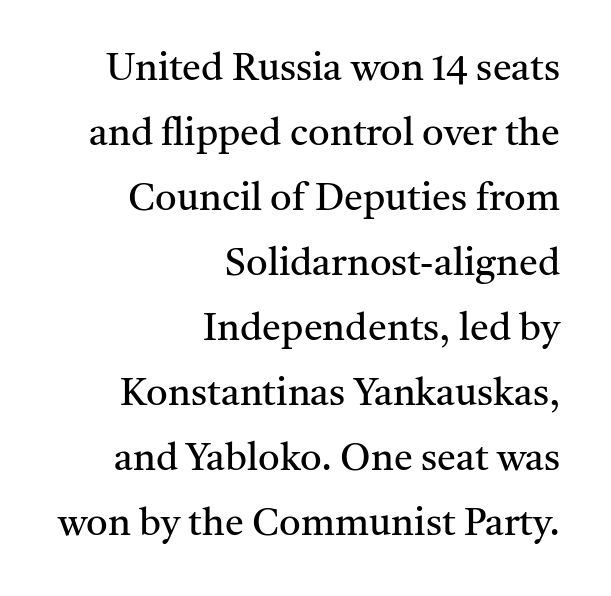
The image shows 38 px regular-weight serif type, upright; set right-aligned, line spacing 1.71x, normal letter spacing, not underlined; medium stroke contrast and a medium x-height.
